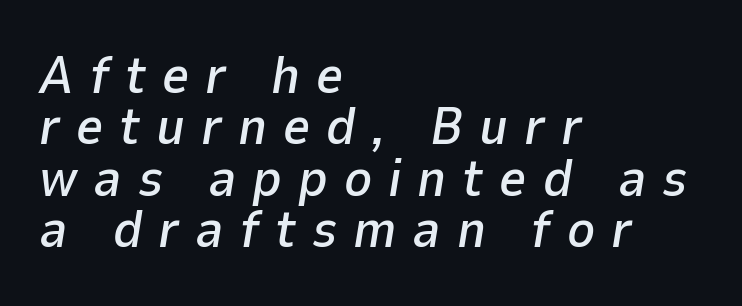
The words here are not underlined. The paragraph shown leans on its left margin. The whole block is typeset with a tilt. Tightly led — the rows are bunched. Students, note that the glyphs here are deliberately spaced far apart. This sample has the flowing, uneven cadence of proportional lettering.
